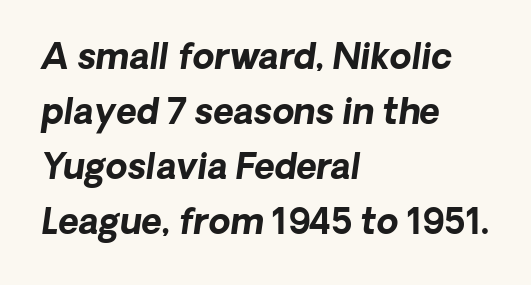
The space directly below the letters is spotless. Classification — sans serif. Proportional: the letters do not fall into vertical columns. The passage shown has conventional tracking throughout.
